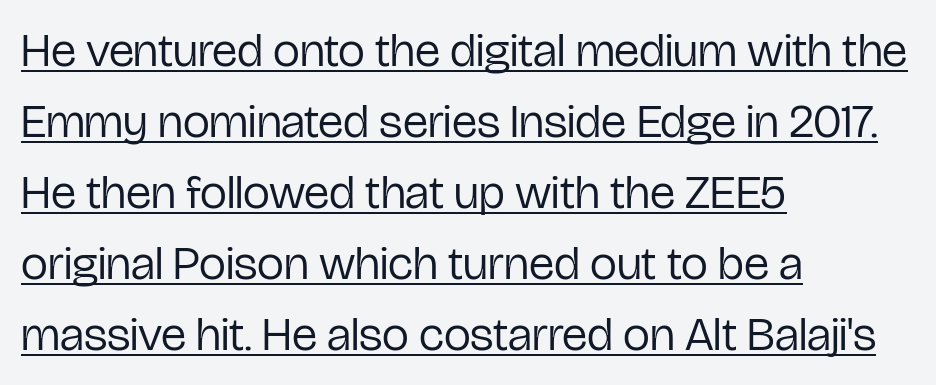
The font sits on the lighter half of the weight spectrum, regular included. A typesetter would call this leading conventional body-copy spacing. Looks like regular typesetting: each glyph gets only the width it needs. The sample's only ornament is a line tracing under the words. This is the regular roman posture of the typeface.
